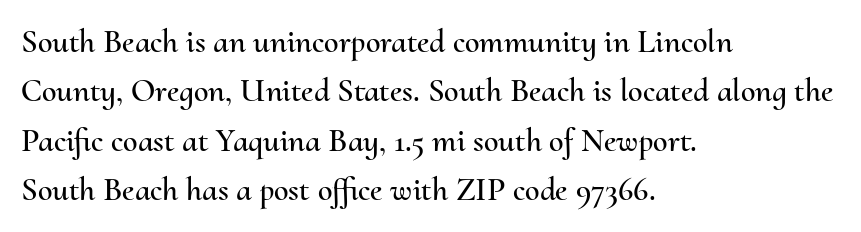
The letters sit at their default tracking, neither squeezed nor spread. Designer's note — italics off, roman on. Character widths vary here, with narrow letters taking less room than wide ones. Rows of type keep a routine distance in the vertical direction.
